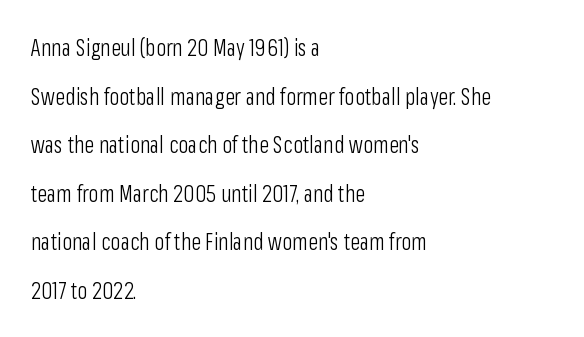
Type without underlining. Does the leading feel generous? Absolutely, it's lavish. The passage is arranged the way most books set body copy — flush left. Caption: standard tracking, unaltered. Stems here are at most as thick as an everyday book face. The axis of the letterforms is exactly vertical.
